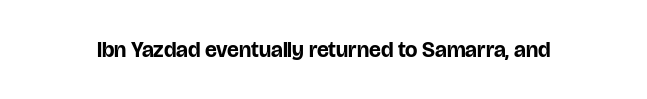
{"italic": "no", "bold": "yes", "underline": "no", "letter_spacing": "normal", "letter_spacing_em": 0.0, "glyph_px": 22}
